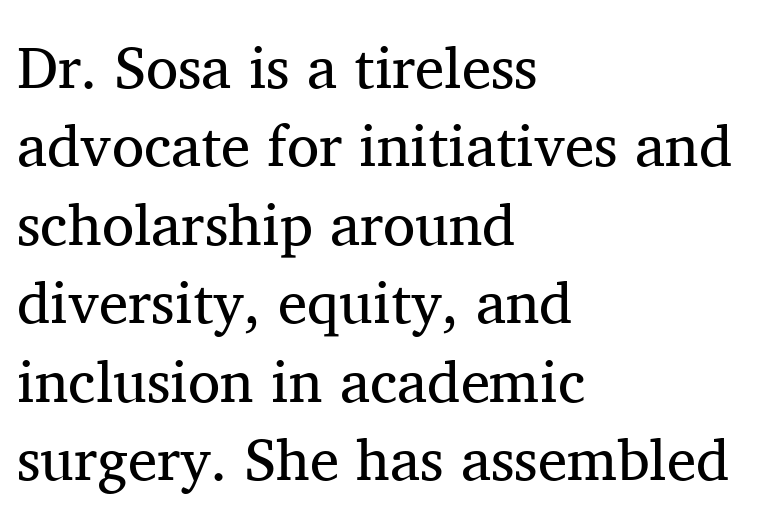
The image shows 59 px regular-weight serif type, upright; set left-aligned, normal line spacing (1.33x), normal letter spacing, not underlined; medium stroke contrast and a medium x-height.
